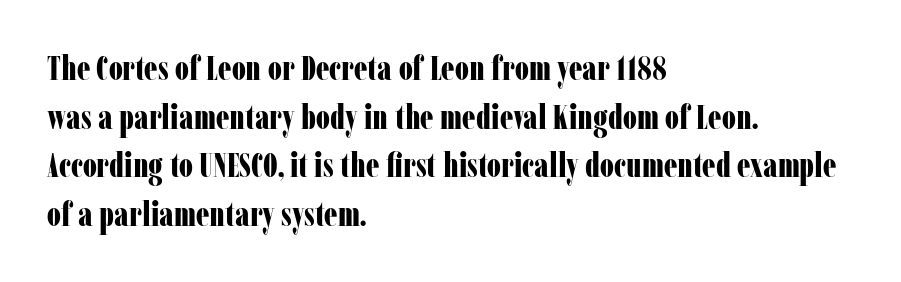
Q: Is the text bold? A: Yes.
Q: Is the text italic (slanted)? A: No, it is upright.
Q: Is the typeface a serif or a sans-serif typeface? A: Serif.
Q: Is the text underlined? A: No.
Q: How is the paragraph aligned? A: Left-aligned.
Q: Is the spacing between letters normal or unusually wide? A: Normal.
Q: Is the spacing between lines tight, normal or loose? A: Normal.
Q: Width (condensed, normal, or wide)? A: Condensed.
Q: Stroke contrast? A: Low.
Q: x-height? A: Medium.
Q: Monospaced? A: No.
